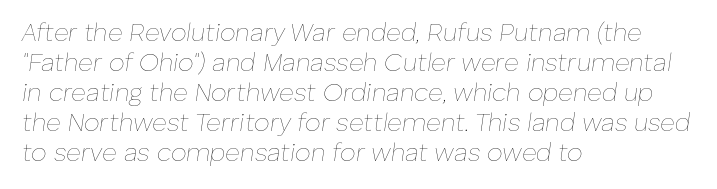
The letterforms sit at book weight or below. The space directly below the letters is spotless. The paragraph shown leans on its left margin. Does the lettering tilt? It does — this is italic. Does extra space separate the letters? No, they use regular spacing.
